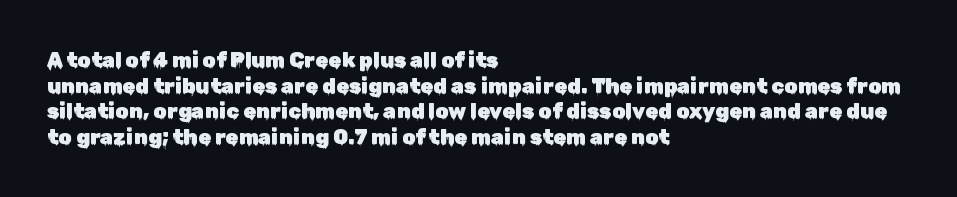
Line beginnings align vertically; line endings do not. Posture: vertical. A typesetter would call this zero additional tracking. The baseline area is clear.
